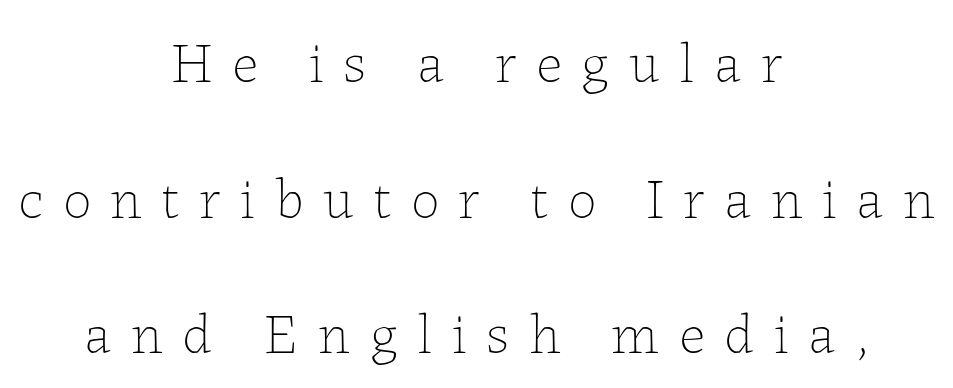
{"italic": "no", "bold": "no", "weight": "thin", "width": "normal", "stroke_contrast": "low", "x_height": "medium", "monospaced": "no", "underline": "no", "align": "center", "line_spacing": "loose", "line_spacing_ratio": 2.38, "letter_spacing": "wide", "letter_spacing_em": 0.34, "glyph_px": 57}
